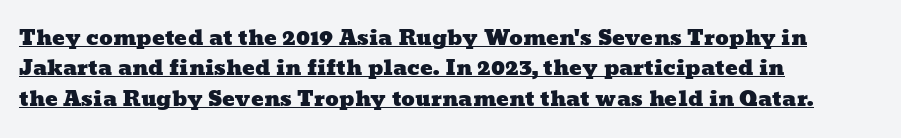
The rows are spaced the way most documents space them. The face used here is rendered with its standard letterfit. Horizontal alignment here is leftward, the default for most running prose. Underlined type.
